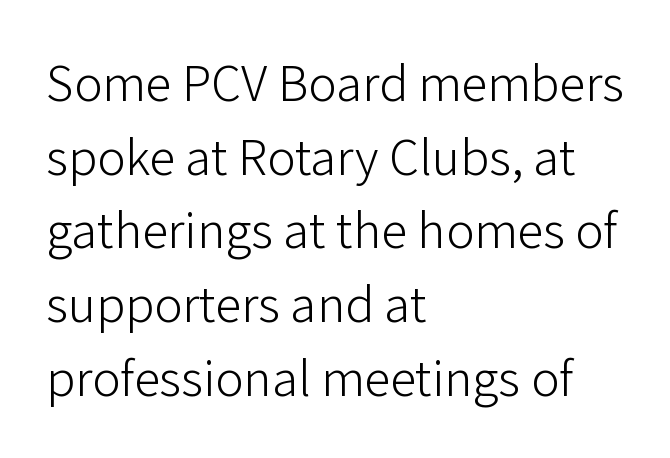
{"serif": "no", "italic": "no", "bold": "no", "weight": "light", "width": "normal", "stroke_contrast": "low", "x_height": "medium", "monospaced": "no", "underline": "no", "align": "left", "line_spacing": "normal", "line_spacing_ratio": 1.39, "letter_spacing": "normal", "letter_spacing_em": 0.0, "glyph_px": 53}
